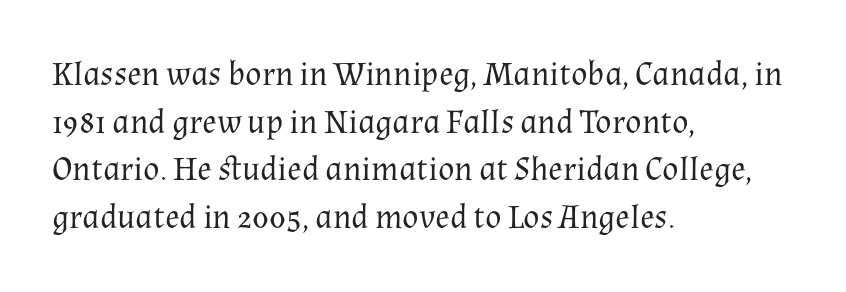
Q: Is the text bold? A: No.
Q: Is the text italic (slanted)? A: No, it is upright.
Q: Is the typeface a serif or a sans-serif typeface? A: Serif.
Q: Is the text underlined? A: No.
Q: How is the paragraph aligned? A: Left-aligned.
Q: Is the spacing between letters normal or unusually wide? A: Normal.
Q: Is the spacing between lines tight, normal or loose? A: Normal.
Q: Width (condensed, normal, or wide)? A: Normal.
Q: Stroke contrast? A: Medium.
Q: x-height? A: Medium.
Q: Monospaced? A: No.
